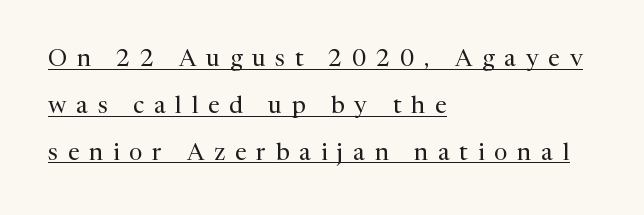
The image shows 24 px text type, upright; set left-aligned, loose line spacing (1.95x), unusually wide letter spacing (+0.41 em), underlined.
